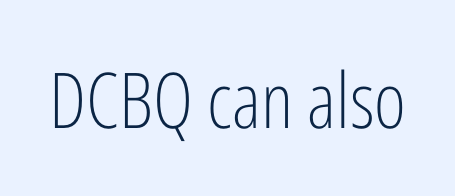
The image shows 77 px light, condensed sans-serif type, upright; set normal letter spacing, not underlined; low stroke contrast and a medium x-height.
